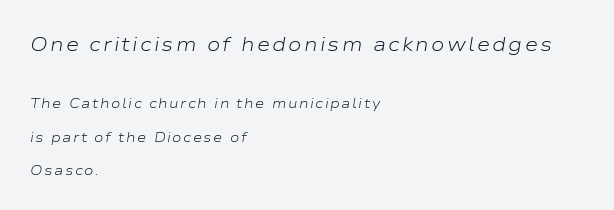
The image shows 20 px text type, italic (leaning right); set left-aligned, loose line spacing (2.37x), not underlined; the first (top) block is 1.43x larger.
